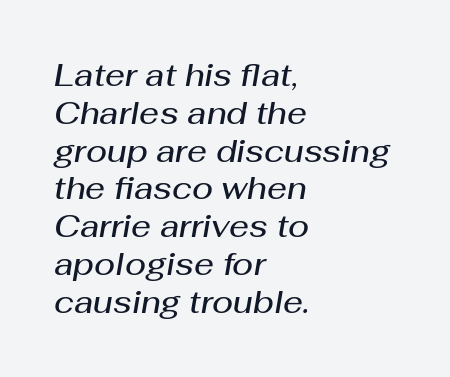
{"italic": "yes", "lean": "right", "slant_degrees": 10, "bold": "semi", "weight": "semibold", "width": "normal", "stroke_contrast": "medium", "x_height": "medium", "monospaced": "no", "underline": "no", "align": "left", "line_spacing_ratio": 1.22, "letter_spacing": "normal", "letter_spacing_em": 0.0, "glyph_px": 31}
